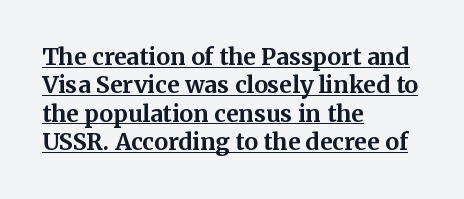
The image shows 23 px bold type, upright; set left-aligned, line spacing 1.23x, normal letter spacing, underlined.
